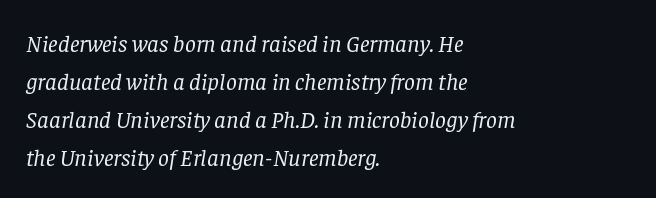
The image shows 24 px text type, italic (leaning right); set left-aligned, normal line spacing (1.58x), normal letter spacing, not underlined.
